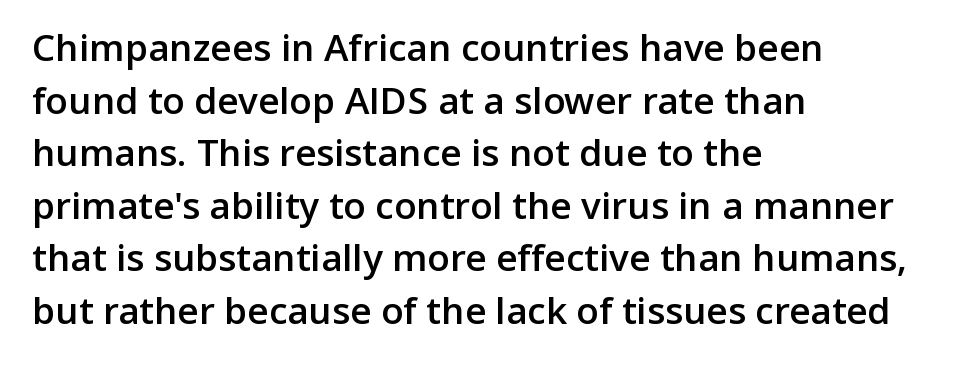
{"serif": "no", "italic": "no", "bold": "semi", "weight": "semibold", "width": "normal", "stroke_contrast": "low", "x_height": "medium", "monospaced": "no", "underline": "no", "align": "left", "line_spacing": "normal", "line_spacing_ratio": 1.42, "letter_spacing": "normal", "letter_spacing_em": 0.0, "glyph_px": 37}
